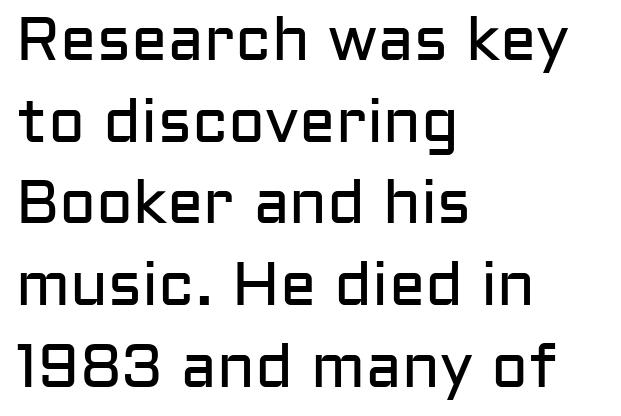
Q: Is the text bold? A: No.
Q: Is the text italic (slanted)? A: No, it is upright.
Q: Is the typeface a serif or a sans-serif typeface? A: Sans-serif.
Q: Is the text underlined? A: No.
Q: How is the paragraph aligned? A: Left-aligned.
Q: Is the spacing between letters normal or unusually wide? A: Normal.
Q: Is the spacing between lines tight, normal or loose? A: Normal.
Q: Width (condensed, normal, or wide)? A: Normal.
Q: Stroke contrast? A: Low.
Q: x-height? A: Medium.
Q: Monospaced? A: No.
